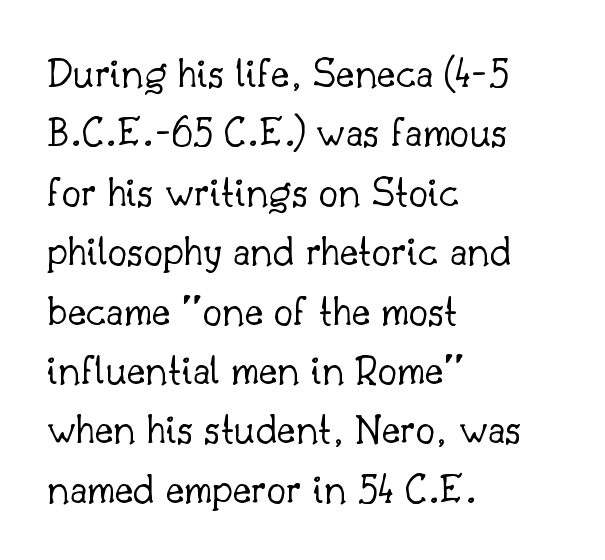
The image shows 44 px light type, upright; set left-aligned, normal line spacing (1.35x), normal letter spacing, not underlined; low stroke contrast and a small x-height.
